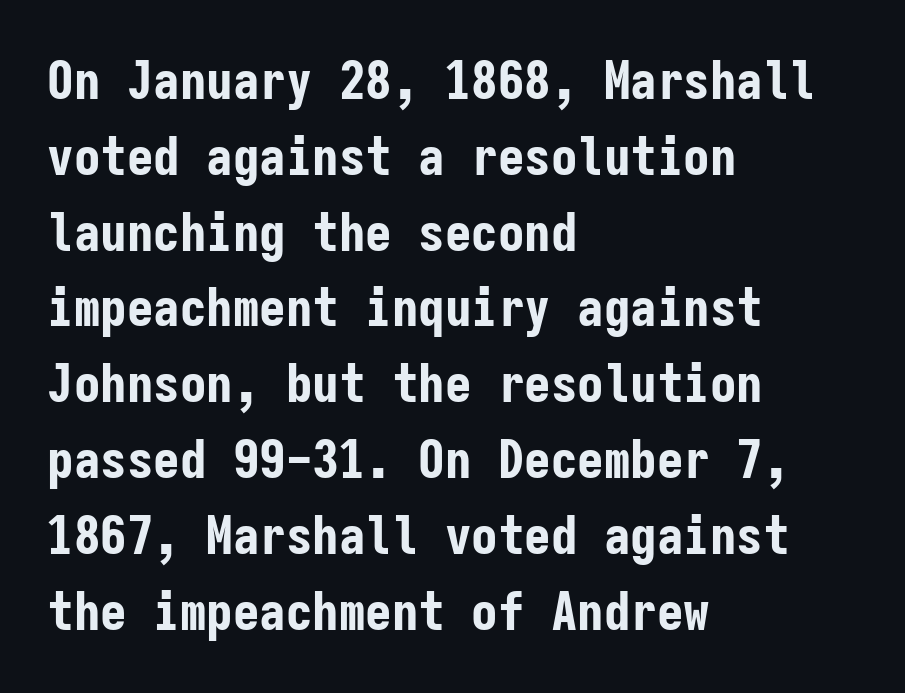
{"serif": "no", "italic": "no", "bold": "yes", "weight": "bold", "width": "condensed", "stroke_contrast": "low", "x_height": "medium", "monospaced": "yes", "underline": "no", "align": "left", "line_spacing": "normal", "line_spacing_ratio": 1.43, "letter_spacing": "normal", "letter_spacing_em": 0.0, "glyph_px": 53}
